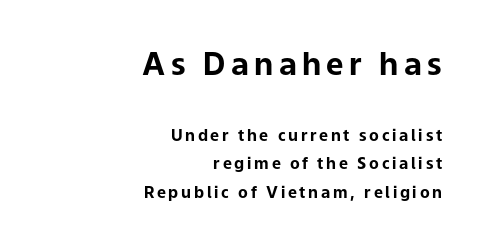
The image shows 31 px bold sans-serif type, upright; set right-aligned, line spacing 1.8x, not underlined; the first (top) block is 1.94x larger; low stroke contrast and a medium x-height.
